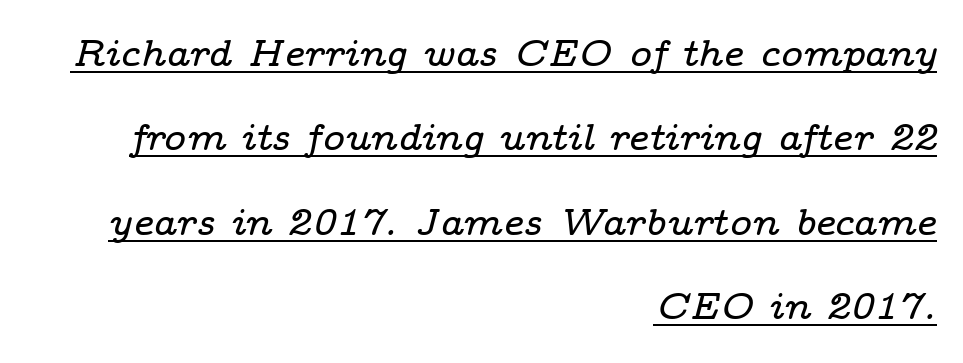
The image shows 38 px wide serif type, italic (leaning right); set right-aligned, loose line spacing (2.22x), normal letter spacing, underlined; low stroke contrast and a medium x-height.
